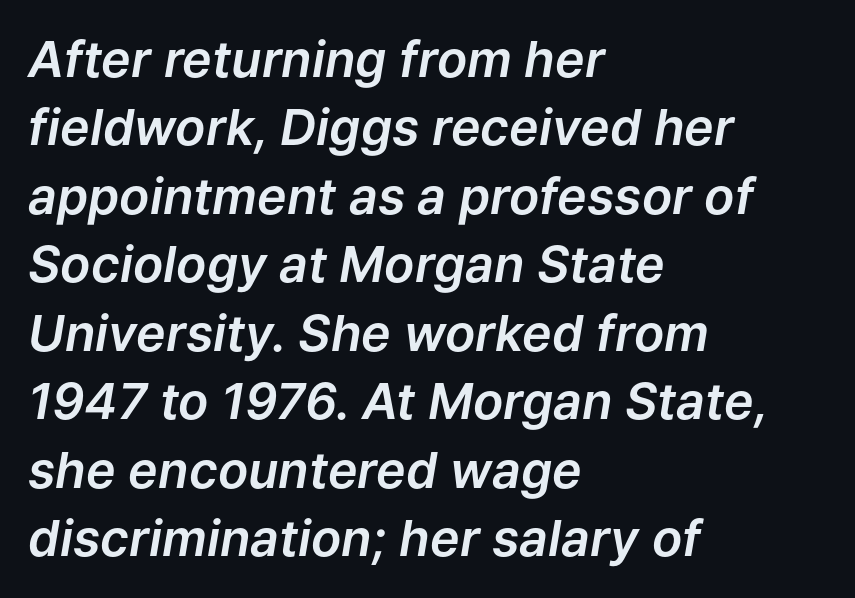
Q: Is the text italic (slanted)? A: Yes, it leans right by about 9 degrees.
Q: Is the text underlined? A: No.
Q: How is the paragraph aligned? A: Left-aligned.
Q: Is the spacing between letters normal or unusually wide? A: Normal.
Q: Is the spacing between lines tight, normal or loose? A: Normal.
Q: Width (condensed, normal, or wide)? A: Normal.
Q: Stroke contrast? A: Low.
Q: x-height? A: Medium.
Q: Monospaced? A: No.
